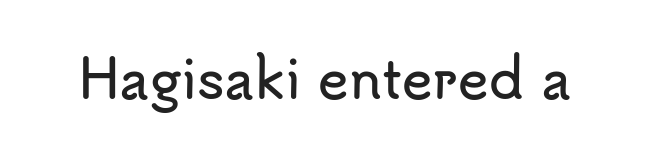
Q: Is the text italic (slanted)? A: No, it is upright.
Q: Is the typeface a serif or a sans-serif typeface? A: Sans-serif.
Q: Is the text underlined? A: No.
Q: Is the spacing between letters normal or unusually wide? A: Normal.
Q: Width (condensed, normal, or wide)? A: Normal.
Q: Stroke contrast? A: Low.
Q: x-height? A: Small.
Q: Monospaced? A: No.
